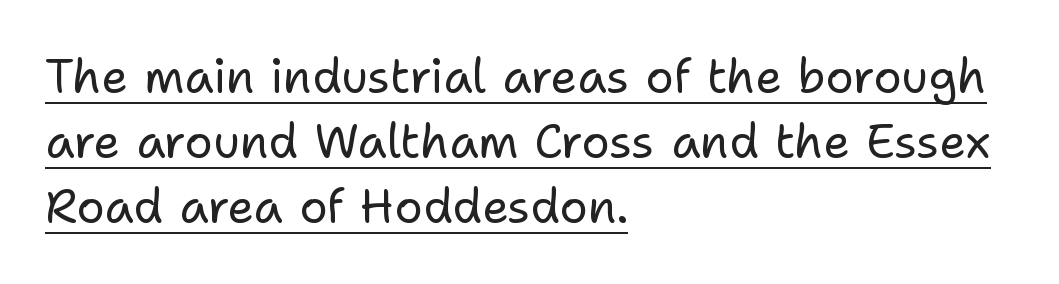
Decoration check: the copy is underlined. These lines sit exactly where default settings would place them. The weight would be labelled regular, book, light, or lighter still. A sans-serif font was chosen for this passage.
